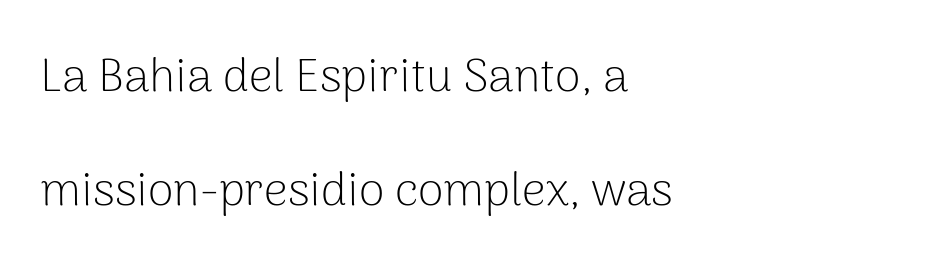
Are there feet on the stems? There aren't — it's a sans. The space beneath each line is pristine and unruled. Left-aligned paragraph, ragged on the right. Words appear dense and cohesive because spacing is normal.
